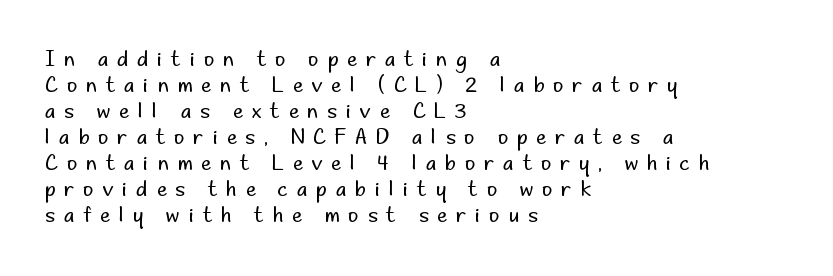
Is the block centered? No — it sits flush against the left margin. Reading down the column, the eye jumps a familiar distance to each next line. The lettering holds an erect, upright posture throughout. The tracking jumps out immediately: characters are airy and widely separated. Bold? No — there's no thickening of the strokes.
